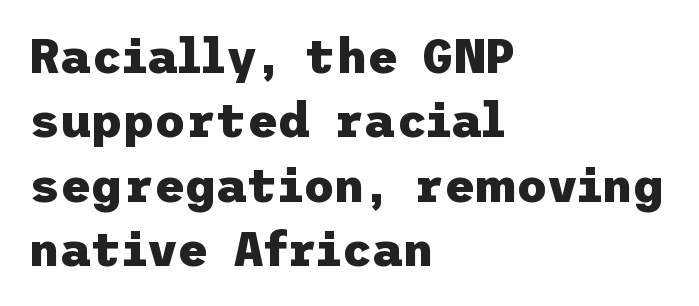
The image shows 48 px heavy sans-serif type, upright; set left-aligned, normal line spacing (1.34x), normal letter spacing, not underlined; low stroke contrast and a medium x-height.
